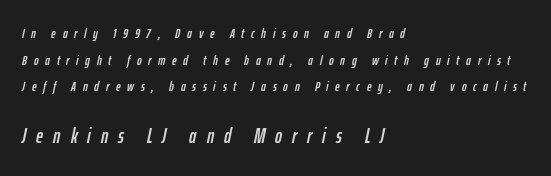
Q: Is the text italic (slanted)? A: Yes, it leans right by about 12 degrees.
Q: Is the text underlined? A: No.
Q: How is the paragraph aligned? A: Left-aligned.
Q: Is the spacing between letters normal or unusually wide? A: Unusually wide.
Q: Is the spacing between lines tight, normal or loose? A: Loose.
Q: Which block of text is set in a larger size, the first (top) or the second (bottom)? A: The second (bottom) one.
